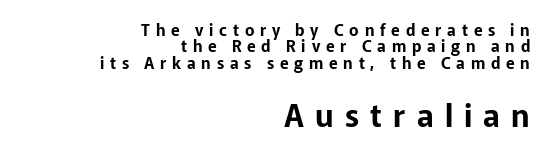
The image shows 31 px sans-serif type, upright; set right-aligned, tight line spacing (1.03x), unusually wide letter spacing (+0.36 em), not underlined; the second (bottom) block is 1.94x larger; low stroke contrast and a medium x-height.
